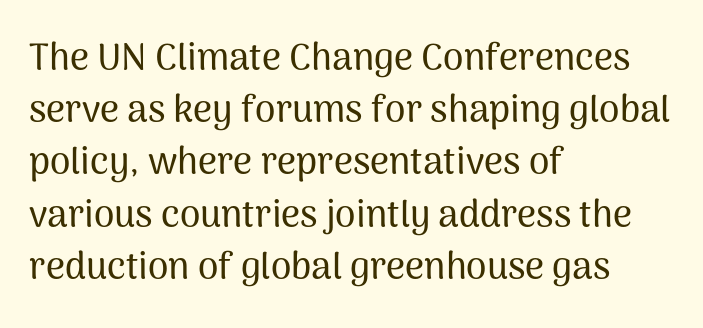
{"serif": "no", "italic": "no", "width": "normal", "stroke_contrast": "medium", "x_height": "medium", "monospaced": "no", "underline": "no", "align": "left", "line_spacing": "normal", "line_spacing_ratio": 1.41, "letter_spacing": "normal", "letter_spacing_em": 0.0, "glyph_px": 37}
